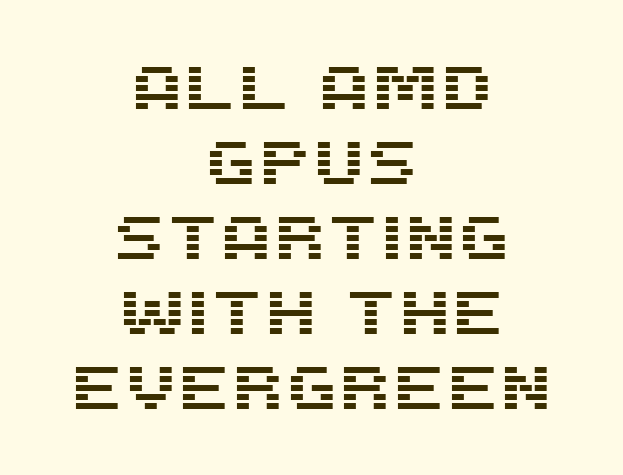
How are the letters spaced? Ordinarily, with no added tracking. Each letter keeps its own natural width here, so spacing adapts to shape. The paragraph shown floats in the horizontal middle. Are there feet on the stems? There aren't — it's a sans. The foot of each line stays bare and open. Nope, not italic — everything's standing straight.
